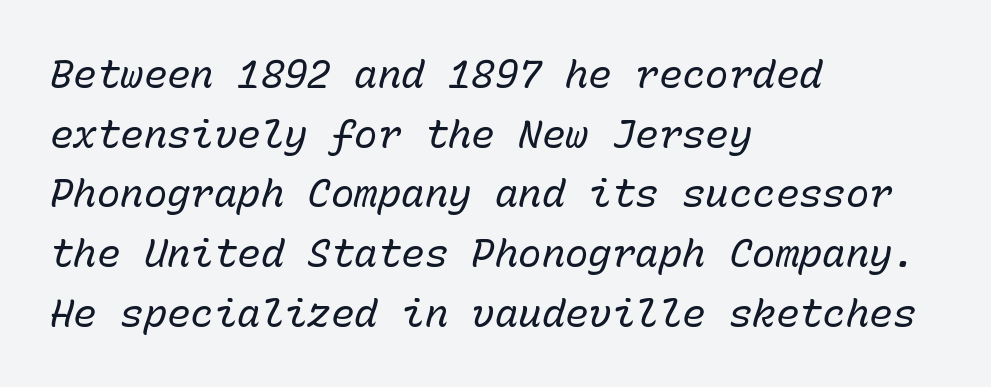
Q: Is the text bold? A: No.
Q: Is the text italic (slanted)? A: Yes, it leans right by about 15 degrees.
Q: Is the text underlined? A: No.
Q: How is the paragraph aligned? A: Left-aligned.
Q: Is the spacing between letters normal or unusually wide? A: Normal.
Q: Is the spacing between lines tight, normal or loose? A: Normal.
Q: Width (condensed, normal, or wide)? A: Normal.
Q: Stroke contrast? A: Low.
Q: x-height? A: Medium.
Q: Monospaced? A: Yes.
